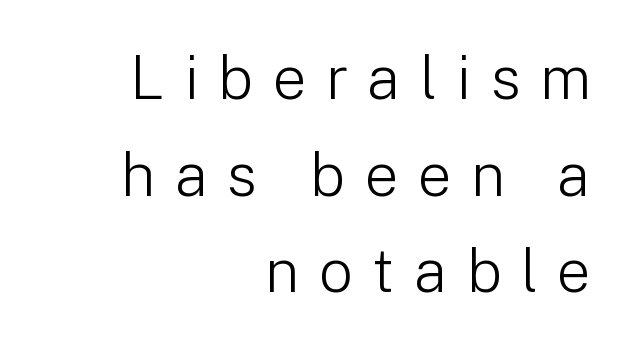
The image shows 60 px light sans-serif type, upright; set right-aligned, normal line spacing (1.61x), unusually wide letter spacing (+0.32 em), not underlined; low stroke contrast and a medium x-height.
